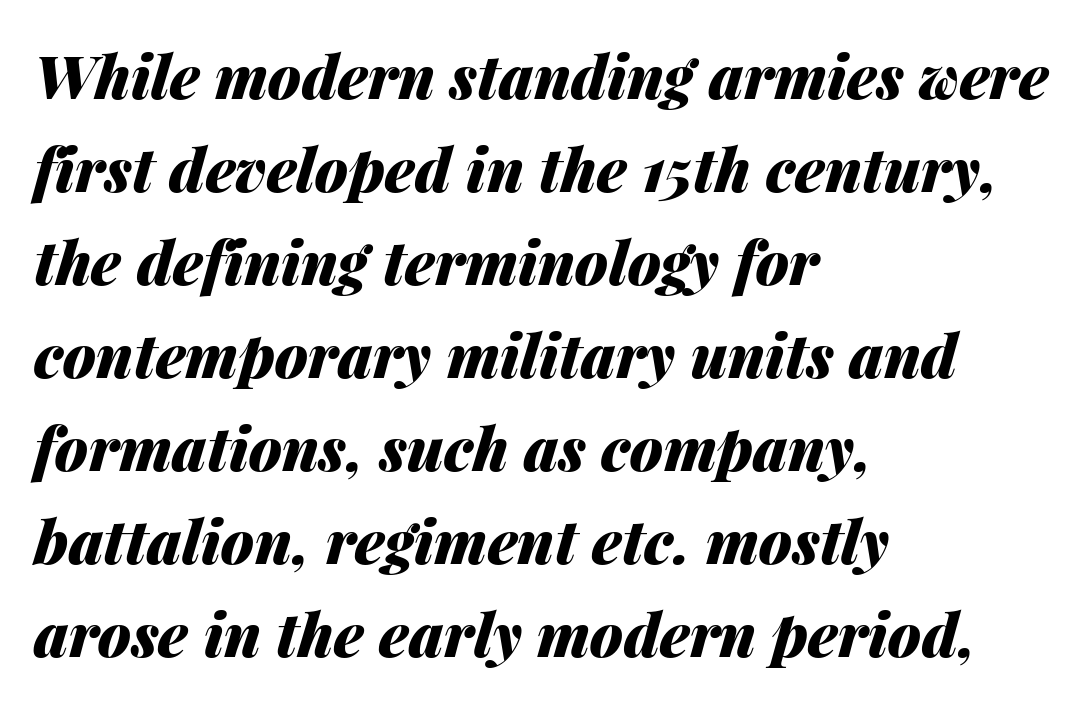
The image shows 60 px heavy type, italic (leaning right); set left-aligned, normal line spacing (1.55x), normal letter spacing, not underlined; medium stroke contrast and a medium x-height.
